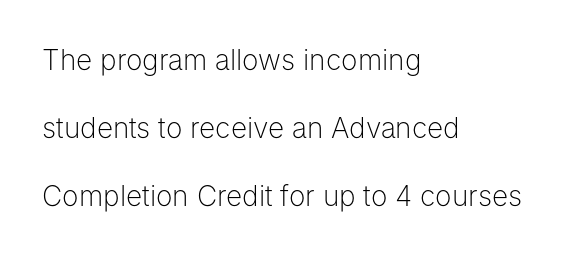
Q: Is the text bold? A: No.
Q: Is the text italic (slanted)? A: No, it is upright.
Q: Is the typeface a serif or a sans-serif typeface? A: Sans-serif.
Q: Is the text underlined? A: No.
Q: How is the paragraph aligned? A: Left-aligned.
Q: Is the spacing between letters normal or unusually wide? A: Normal.
Q: Is the spacing between lines tight, normal or loose? A: Loose.
Q: Width (condensed, normal, or wide)? A: Normal.
Q: Stroke contrast? A: Low.
Q: x-height? A: Medium.
Q: Monospaced? A: No.
